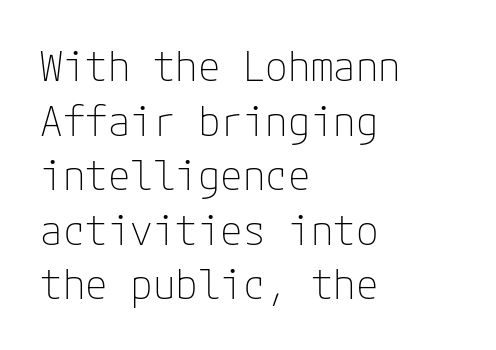
Q: Is the text bold? A: No.
Q: Is the text italic (slanted)? A: No, it is upright.
Q: Is the typeface a serif or a sans-serif typeface? A: Sans-serif.
Q: Is the text underlined? A: No.
Q: How is the paragraph aligned? A: Left-aligned.
Q: Is the spacing between letters normal or unusually wide? A: Normal.
Q: Is the spacing between lines tight, normal or loose? A: Normal.
Q: Width (condensed, normal, or wide)? A: Normal.
Q: Stroke contrast? A: Low.
Q: x-height? A: Medium.
